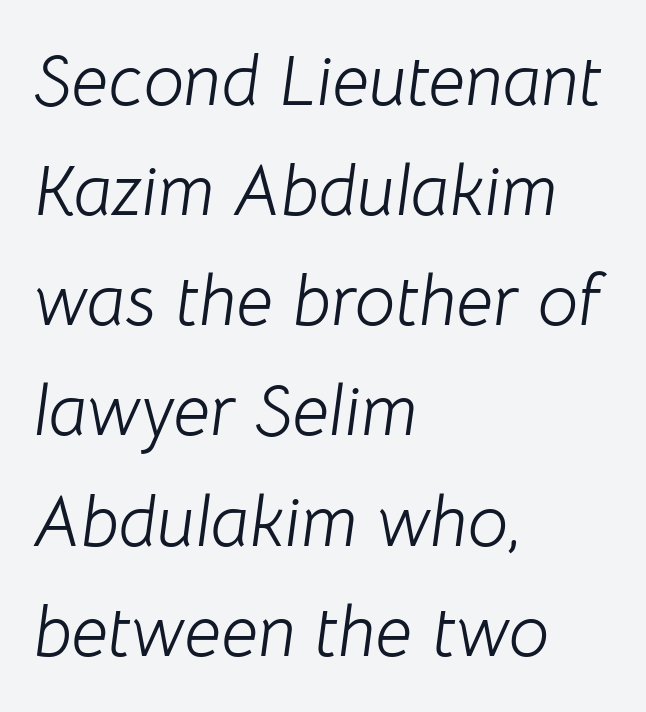
The image shows 72 px light type, italic (leaning right); set left-aligned, normal line spacing (1.53x), normal letter spacing, not underlined; low stroke contrast and a medium x-height.
